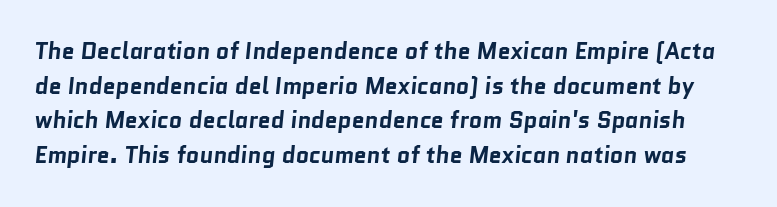
Q: Is the text bold? A: Yes.
Q: Is the text underlined? A: No.
Q: Is the spacing between letters normal or unusually wide? A: Normal.
Q: Is the spacing between lines tight, normal or loose? A: Normal.
